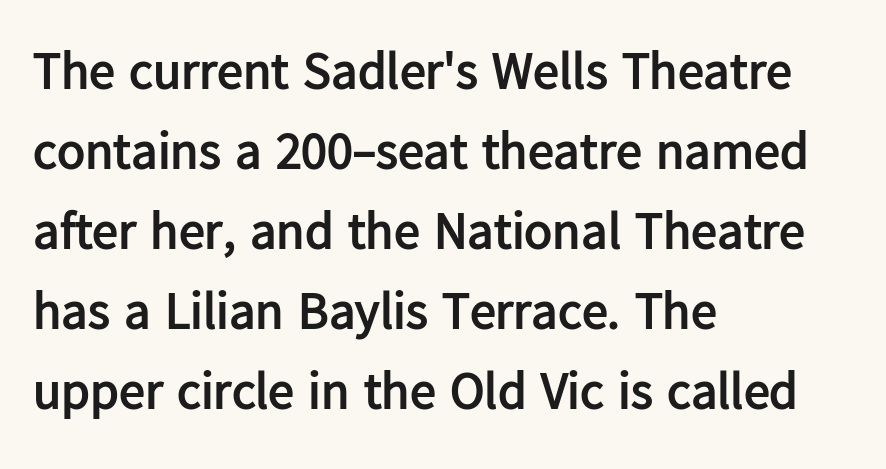
Line spacing here is normal. Unlike a traditional serif, this face leaves its strokes unadorned. Does the copy run flush right? No — it runs flush left. Plenty of ink on the page — the face is bold. The letters advance in unequal steps, a hallmark of proportional type.
